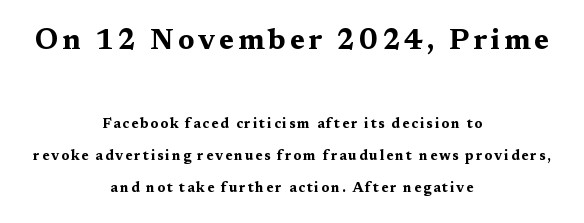
Block one is the big one; block two sits smaller underneath. The typography opts for an upright posture over an oblique one. The passage shown stacks its lines with a broad gap. The lines in this sample share a center point and differ in where they start and stop. Summary of weight: heavy, a full bold.
